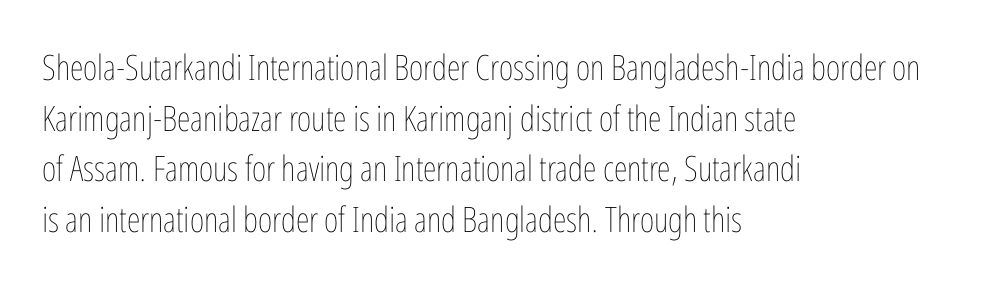
These lines are set flush left with a ragged right edge. In terms of leading, this rendering sits right in the middle. Rendered with straight, roman letterforms. Summary of weight: not heavy and not bold. Just letters on the line, the space beneath them empty.
